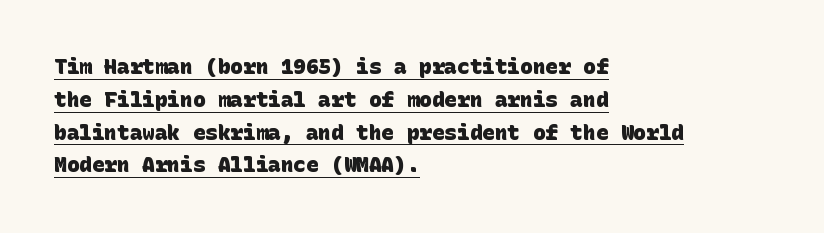
{"bold": "yes", "underline": "yes", "align": "left", "line_spacing": "normal", "line_spacing_ratio": 1.56, "letter_spacing": "normal", "letter_spacing_em": 0.0, "glyph_px": 21}
